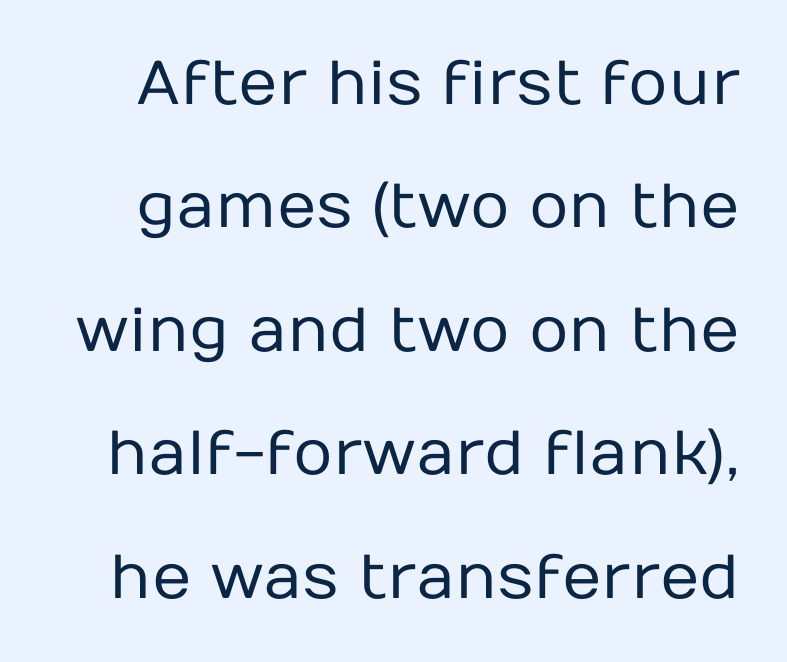
Q: Is the text bold? A: No.
Q: Is the text italic (slanted)? A: No, it is upright.
Q: Is the typeface a serif or a sans-serif typeface? A: Sans-serif.
Q: Is the text underlined? A: No.
Q: Is the spacing between letters normal or unusually wide? A: Normal.
Q: Is the spacing between lines tight, normal or loose? A: Loose.
Q: Width (condensed, normal, or wide)? A: Normal.
Q: Stroke contrast? A: Low.
Q: x-height? A: Medium.
Q: Monospaced? A: No.
